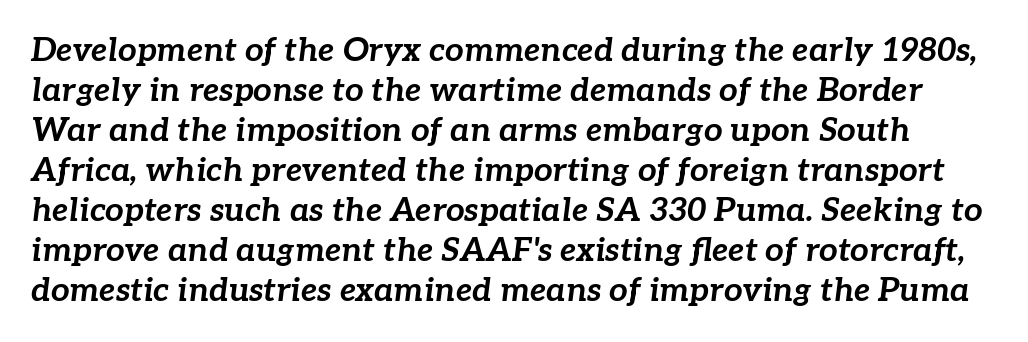
Q: Is the text bold? A: Yes.
Q: Is the text italic (slanted)? A: Yes, it leans right by about 7 degrees.
Q: Is the text underlined? A: No.
Q: Is the spacing between letters normal or unusually wide? A: Normal.
Q: Width (condensed, normal, or wide)? A: Normal.
Q: Stroke contrast? A: Low.
Q: x-height? A: Medium.
Q: Monospaced? A: No.
